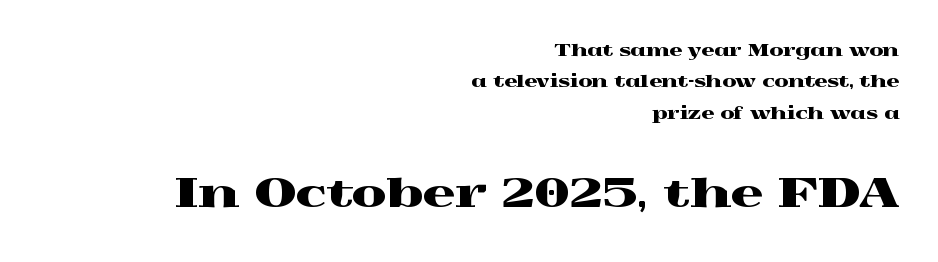
Q: Is the text italic (slanted)? A: No, it is upright.
Q: Is the typeface a serif or a sans-serif typeface? A: Serif.
Q: Is the text underlined? A: No.
Q: How is the paragraph aligned? A: Right-aligned.
Q: Is the spacing between letters normal or unusually wide? A: Normal.
Q: Is the spacing between lines tight, normal or loose? A: Loose.
Q: Which block of text is set in a larger size, the first (top) or the second (bottom)? A: The second (bottom) one.
Q: Width (condensed, normal, or wide)? A: Wide.
Q: x-height? A: Medium.
Q: Monospaced? A: No.
